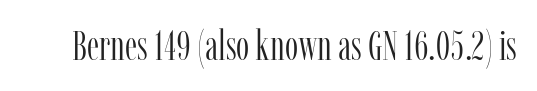
Every character sits straight up, as roman type does. Weight: not bold — regular or lighter. Here the designer chose a conventional face with non-uniform glyph widths. The foot of each line stays bare and open.
